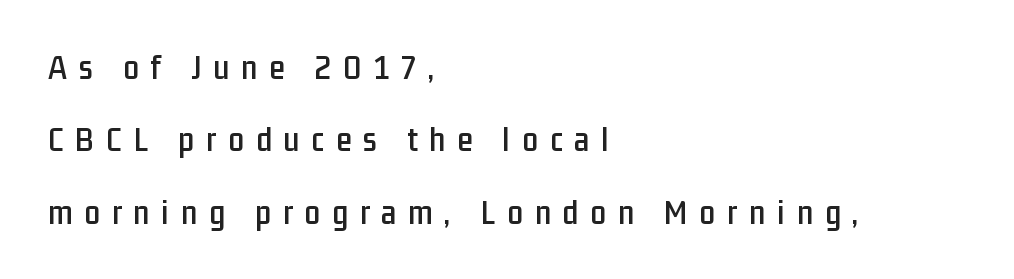
The image shows 35 px condensed sans-serif type, upright; set left-aligned, loose line spacing (2.07x), unusually wide letter spacing (+0.34 em), not underlined; low stroke contrast and a medium x-height.
